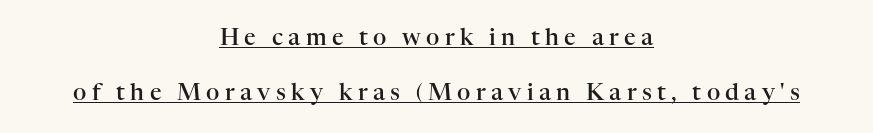
This rendering widens character spacing well past its baseline value. The face used here is a semibold: visibly heavier than regular, lighter than bold. If you drew a line through each stem, it would be perfectly vertical. Horizontal bands of white between lines are thick stripes. Honestly, the underline is the first thing you notice here. Casual observation: everything's sitting right in the middle.
